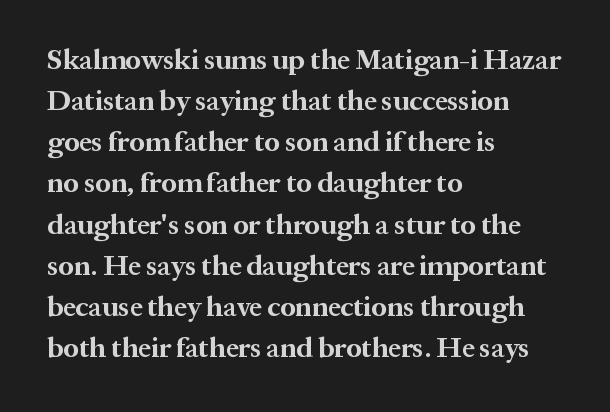
The image shows 28 px bold serif type, upright; set left-aligned, normal line spacing (1.47x), normal letter spacing, not underlined; medium stroke contrast and a medium x-height.
